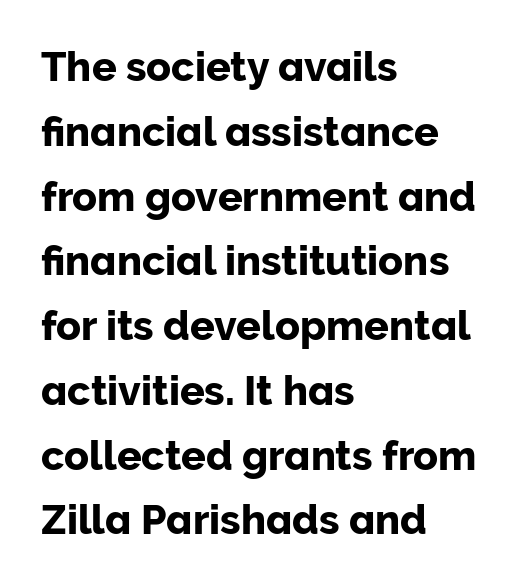
The image shows 41 px sans-serif type, upright; set left-aligned, normal line spacing (1.58x), normal letter spacing, not underlined; low stroke contrast and a medium x-height.
